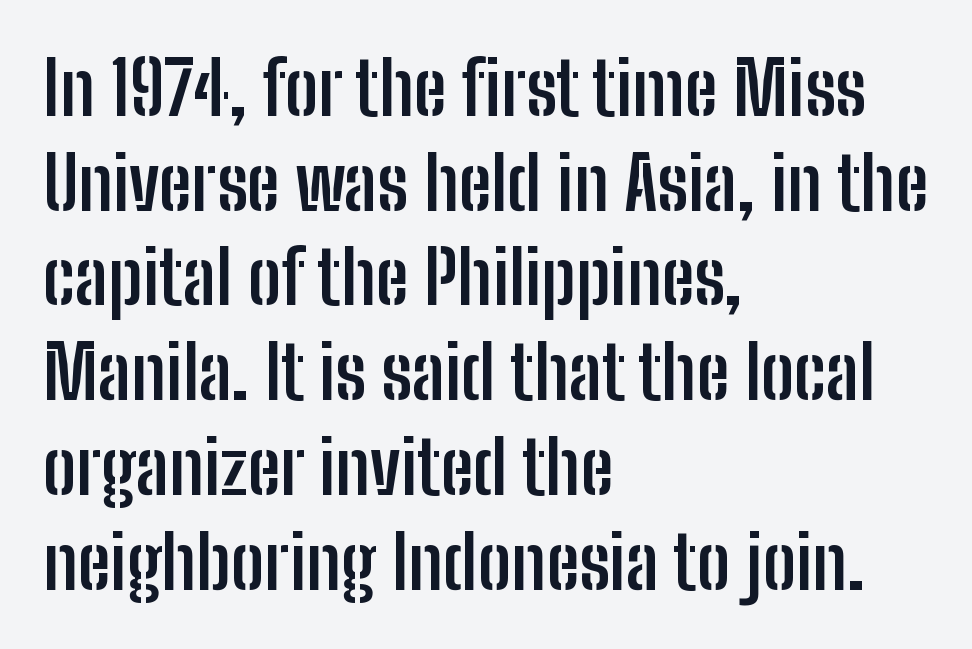
This is the regular roman posture of the typeface. What's the leading like? Ordinary, nothing unusual. How heavy is the stroke? Heavy — this is a bold. No feet cap the strokes, marking this as sans-serif type.
